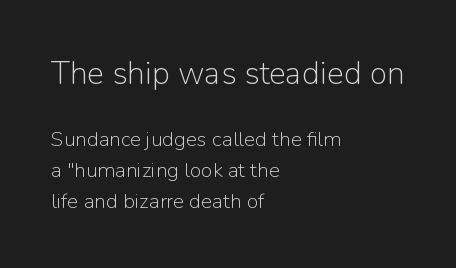
The image shows 32 px light sans-serif type, upright; set left-aligned, normal line spacing (1.48x), normal letter spacing, not underlined; the first (top) block is 1.52x larger; low stroke contrast and a medium x-height.
